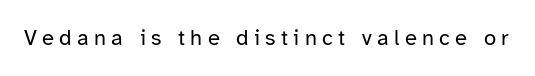
No heavy texture on the line: the type isn't bold. This sample uses expanded letter spacing, leaving extra air between glyphs. Just letters on the line, the space beneath them empty. The font's upright variant was chosen for this text.
